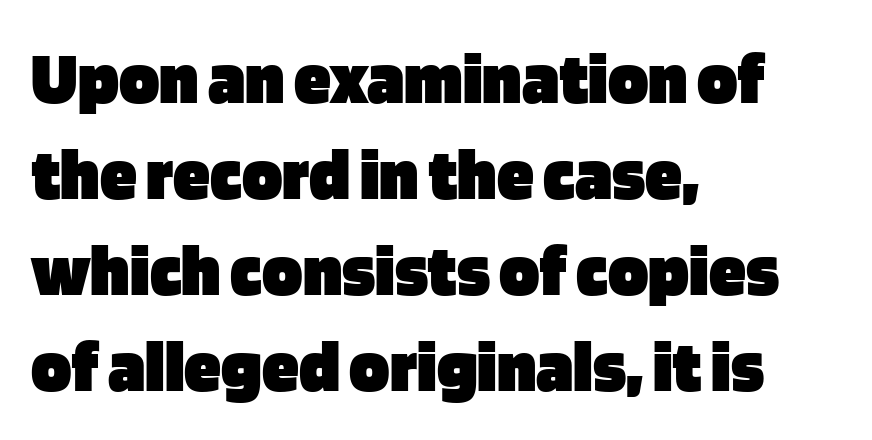
Q: Is the text bold? A: Yes.
Q: Is the text italic (slanted)? A: No, it is upright.
Q: Is the typeface a serif or a sans-serif typeface? A: Sans-serif.
Q: Is the text underlined? A: No.
Q: How is the paragraph aligned? A: Left-aligned.
Q: Is the spacing between letters normal or unusually wide? A: Normal.
Q: Is the spacing between lines tight, normal or loose? A: Normal.
Q: Width (condensed, normal, or wide)? A: Normal.
Q: Stroke contrast? A: Low.
Q: x-height? A: Large.
Q: Monospaced? A: No.
